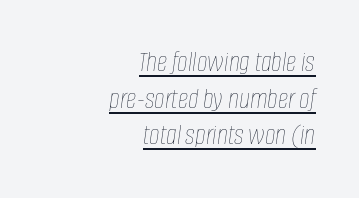
A typographer would call this underscored text. Is the block centered? No — it sits flush against the right margin. There is no visible air inserted between adjacent glyphs. Looks like regular typesetting: each glyph gets only the width it needs.
